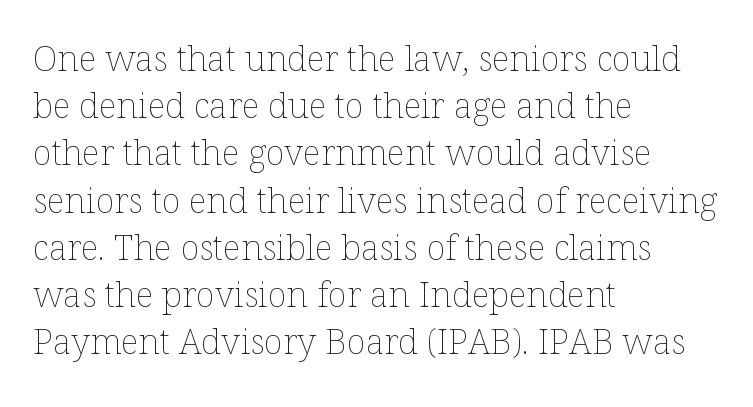
No chunkiness to these letters — they're not bold. Short and long lines alike share a common starting point at left. Does the lettering tilt? It doesn't — this is upright. Letter spacing: default. Normally led — the rows are evenly, conventionally spaced. The letters advance in unequal steps, a hallmark of proportional type.
